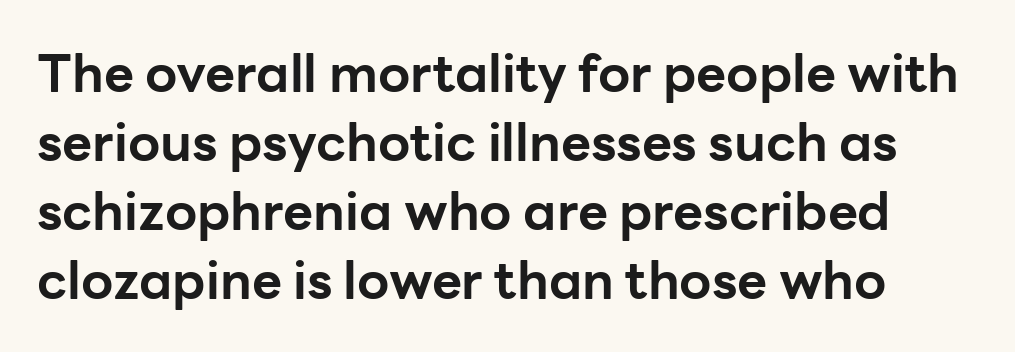
Q: Is the text bold? A: Yes.
Q: Is the text italic (slanted)? A: No, it is upright.
Q: Is the typeface a serif or a sans-serif typeface? A: Sans-serif.
Q: Is the text underlined? A: No.
Q: Is the spacing between letters normal or unusually wide? A: Normal.
Q: Is the spacing between lines tight, normal or loose? A: Normal.
Q: Width (condensed, normal, or wide)? A: Normal.
Q: Stroke contrast? A: Low.
Q: x-height? A: Medium.
Q: Monospaced? A: No.
